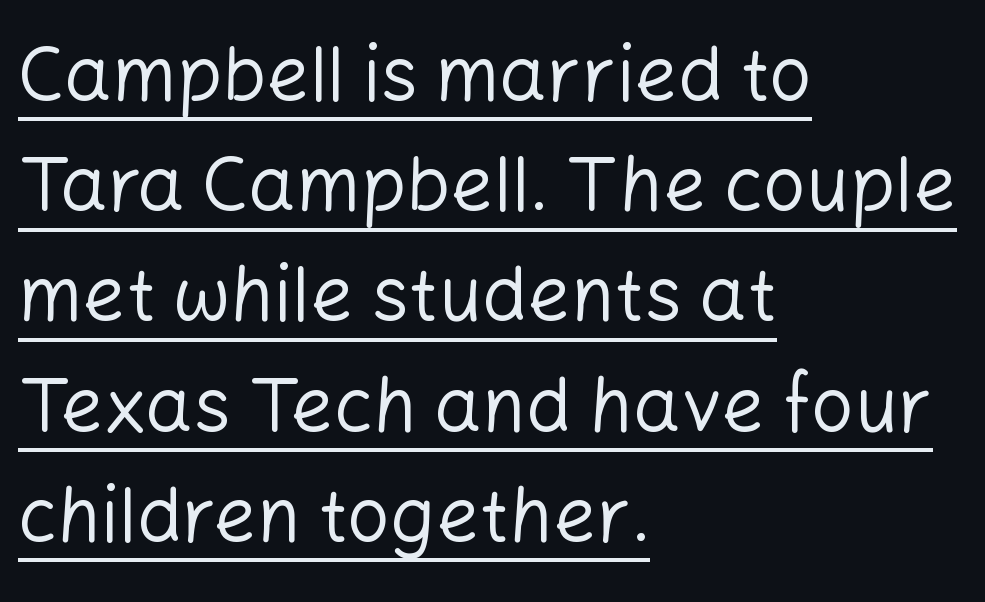
The lines are quadded left. Standard letterfit; no display-style spreading of the glyphs. You could not count columns in this text — the font is proportionally spaced. The font family rendered here belongs to the sans-serif group. A typographer would call this underscored text.
